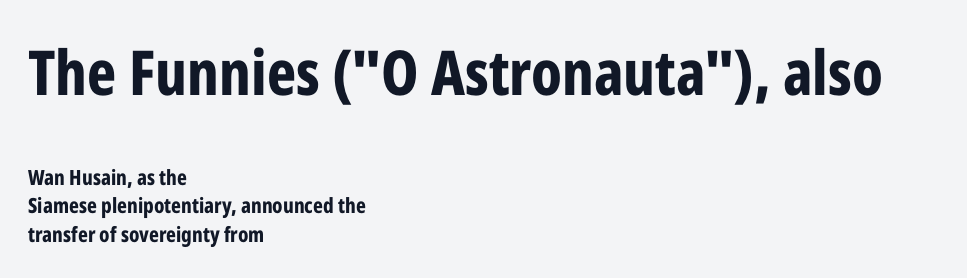
Reading top to bottom, the characters get smaller at the block break. Nope, not italic — everything's standing straight. Whoever set this chose a conventional vertical rhythm. Varying glyph widths throughout — classic text-font behaviour. Compared with an ordinary text face, these strokes are far heavier — a full bold.
